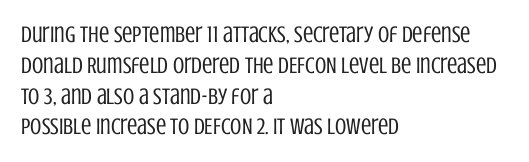
Q: Is the text bold? A: No.
Q: Is the text italic (slanted)? A: No, it is upright.
Q: Is the text underlined? A: No.
Q: How is the paragraph aligned? A: Left-aligned.
Q: Is the spacing between letters normal or unusually wide? A: Normal.
Q: Is the spacing between lines tight, normal or loose? A: Normal.
